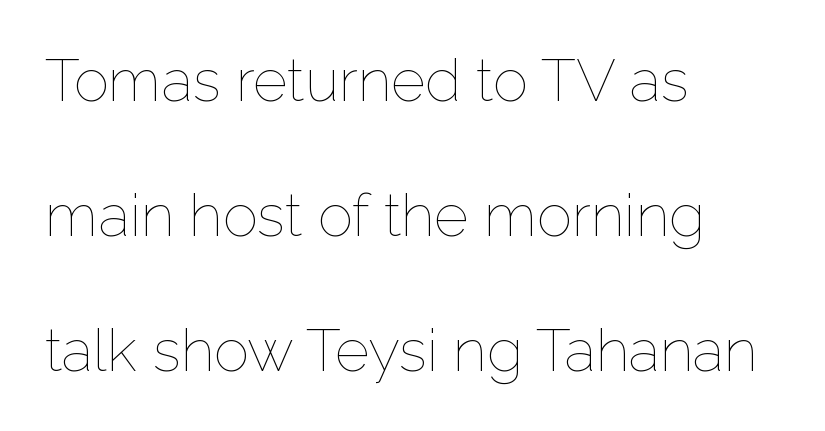
{"italic": "no", "bold": "no", "weight": "thin", "width": "normal", "stroke_contrast": "low", "x_height": "medium", "monospaced": "no", "underline": "no", "align": "left", "line_spacing": "loose", "line_spacing_ratio": 2.29, "letter_spacing": "normal", "letter_spacing_em": 0.0, "glyph_px": 59}
